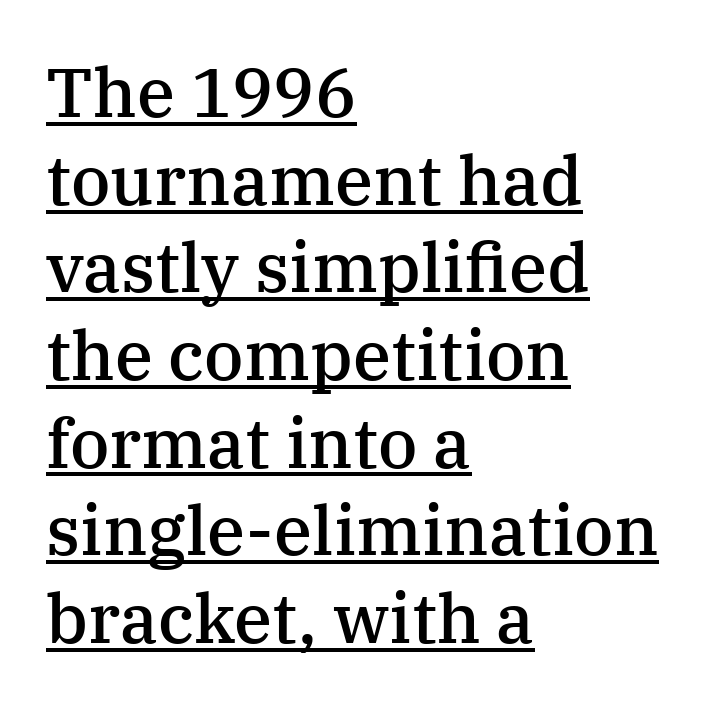
The image shows 69 px semibold serif type, upright; set left-aligned, normal line spacing (1.27x), normal letter spacing, underlined; medium stroke contrast and a medium x-height.
